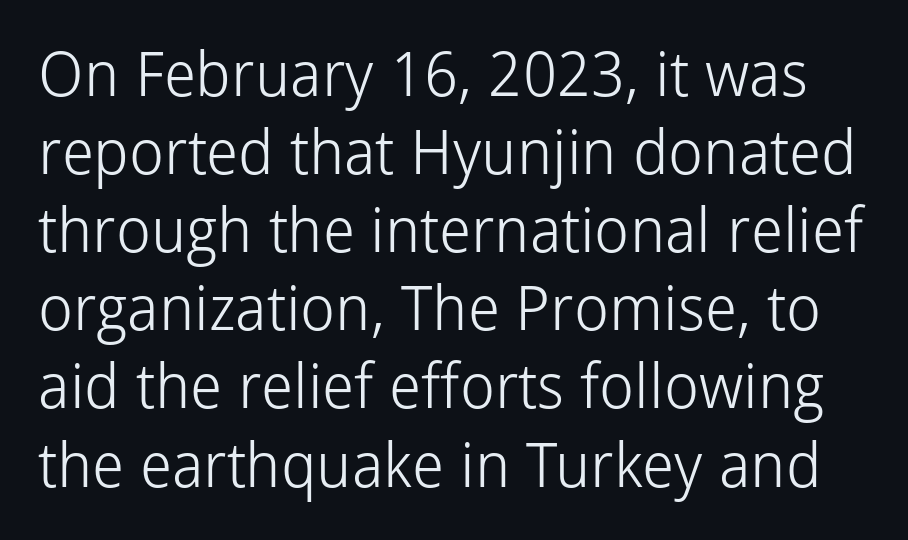
The image shows 62 px light sans-serif type, upright; set normal line spacing (1.26x), normal letter spacing, not underlined; low stroke contrast and a medium x-height.
